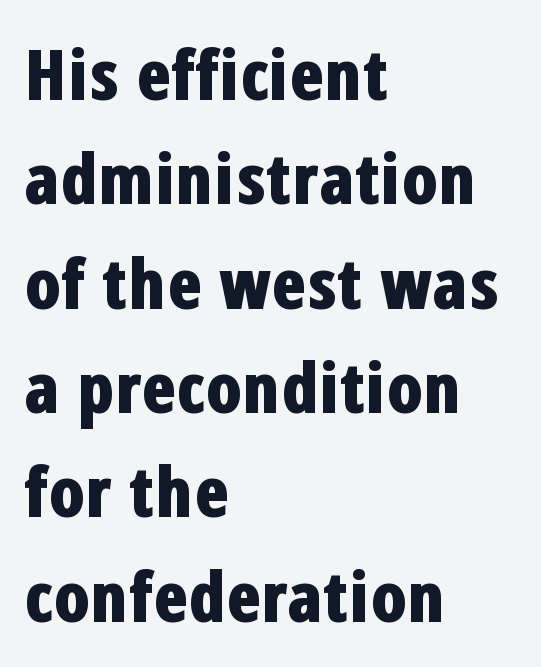
Q: Is the text bold? A: Yes.
Q: Is the text italic (slanted)? A: No, it is upright.
Q: Is the typeface a serif or a sans-serif typeface? A: Sans-serif.
Q: Is the text underlined? A: No.
Q: How is the paragraph aligned? A: Left-aligned.
Q: Is the spacing between letters normal or unusually wide? A: Normal.
Q: Is the spacing between lines tight, normal or loose? A: Normal.
Q: Width (condensed, normal, or wide)? A: Condensed.
Q: Stroke contrast? A: Low.
Q: x-height? A: Medium.
Q: Monospaced? A: No.
